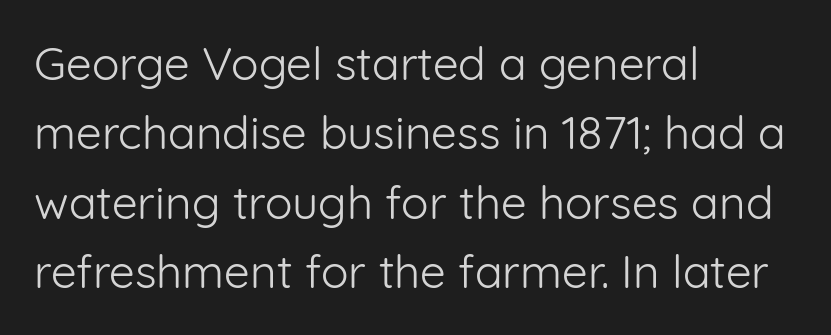
Typographically, this falls in the sans-serif category. Interline gaps are of average width in this sample. Do the characters align in a grid? No, the font is proportional. Tracking here is standard; glyphs follow each other at the usual distance. Rule under the text: the space is simply empty.
